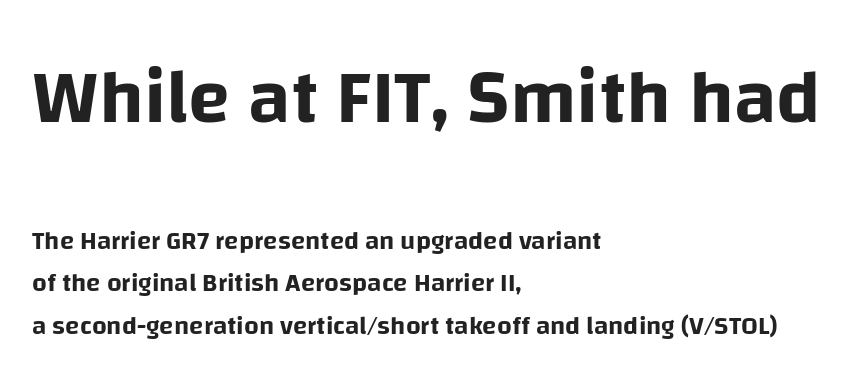
{"serif": "no", "italic": "no", "width": "normal", "stroke_contrast": "low", "x_height": "large", "monospaced": "no", "underline": "no", "align": "left", "line_spacing": "normal", "line_spacing_ratio": 1.62, "letter_spacing": "normal", "letter_spacing_em": 0.0, "larger_block": "first", "size_ratio": 2.96, "glyph_px": 77}
